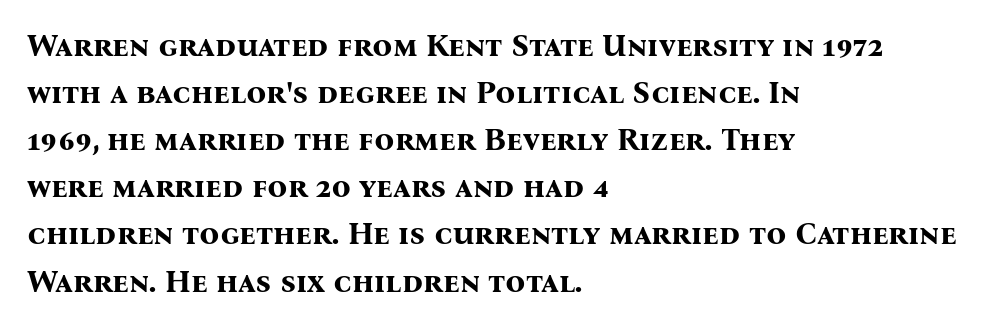
The image shows 31 px bold serif type, upright; set left-aligned, normal line spacing (1.52x), normal letter spacing, not underlined; medium stroke contrast and a medium x-height.
